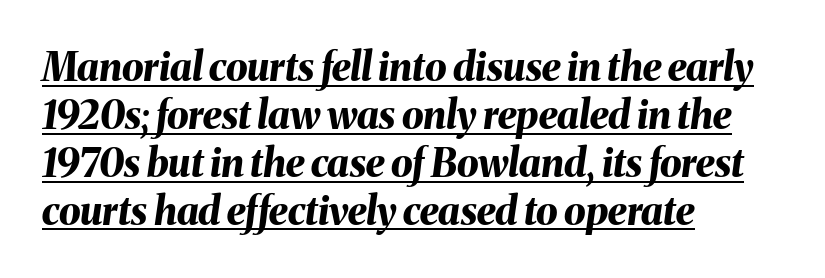
The image shows 39 px bold type, italic (leaning right); set left-aligned, line spacing 1.23x, normal letter spacing, underlined; medium stroke contrast and a medium x-height.
